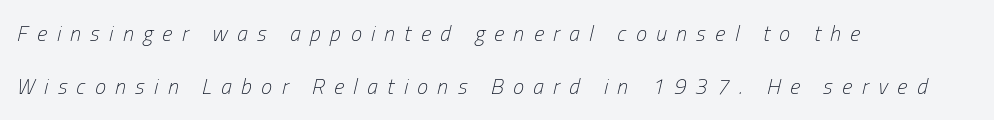
{"italic": "yes", "lean": "right", "slant_degrees": 13, "bold": "no", "underline": "no", "align": "left", "line_spacing": "loose", "line_spacing_ratio": 2.43, "letter_spacing": "wide", "letter_spacing_em": 0.43, "glyph_px": 22}
